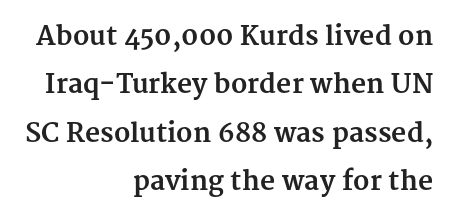
The face used here is rendered with its standard letterfit. The type sits square on the baseline with zero lean. A bare baseline throughout the passage. Typographic density is high because the face is bold. A student would call this right alignment; a typographer would say flush right, rag left.
